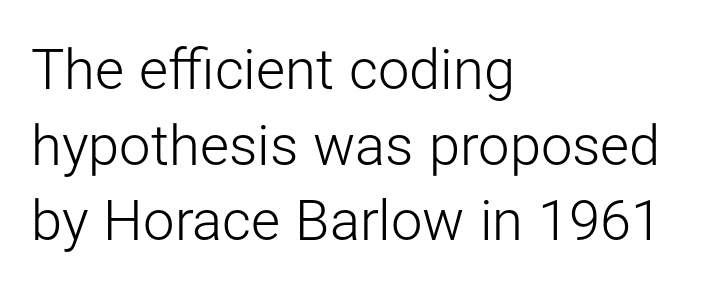
The image shows 56 px light sans-serif type, upright; set left-aligned, normal line spacing (1.35x), normal letter spacing, not underlined; low stroke contrast and a medium x-height.
